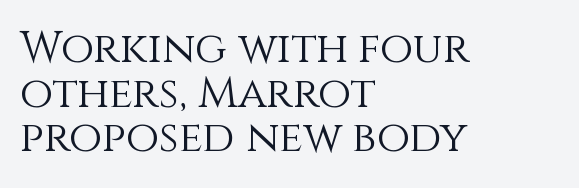
The passage shown is typed in a proportional face where columns would drift. Each line starts at the same left margin while the right side varies. Descenders are the only things crossing below the line. A typesetter would call this zero additional tracking. The block of text is dense from top to bottom, with scant space between rows.
